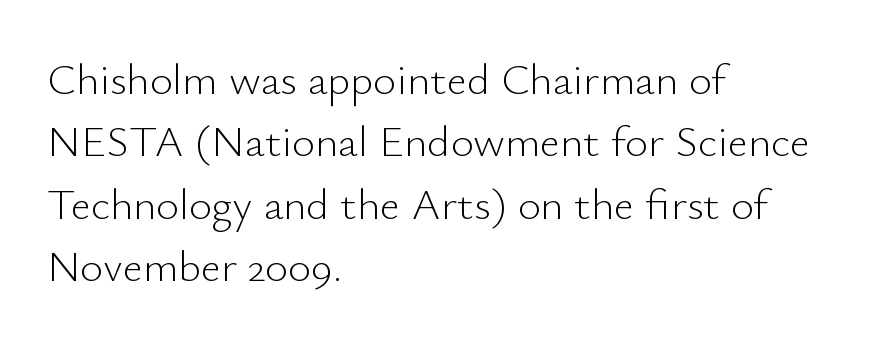
The image shows 44 px light sans-serif type, upright; set left-aligned, normal line spacing (1.42x), normal letter spacing, not underlined; low stroke contrast and a small x-height.
